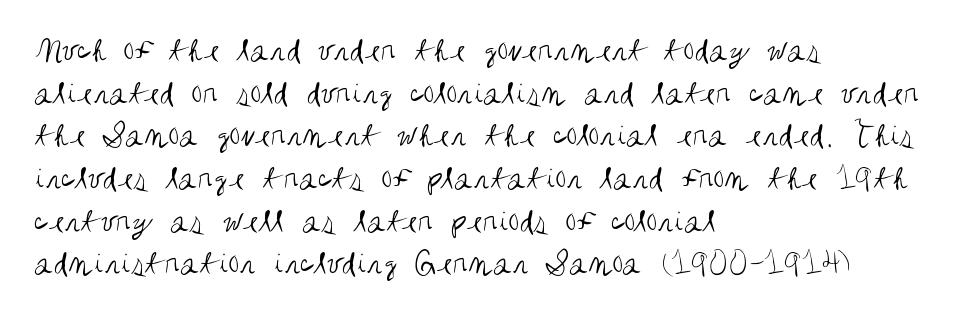
{"serif": "no", "bold": "no", "weight": "regular", "width": "condensed", "stroke_contrast": "medium", "x_height": "large", "monospaced": "no", "underline": "no", "align": "left", "line_spacing_ratio": 1.22, "letter_spacing": "normal", "letter_spacing_em": 0.0, "glyph_px": 35}
